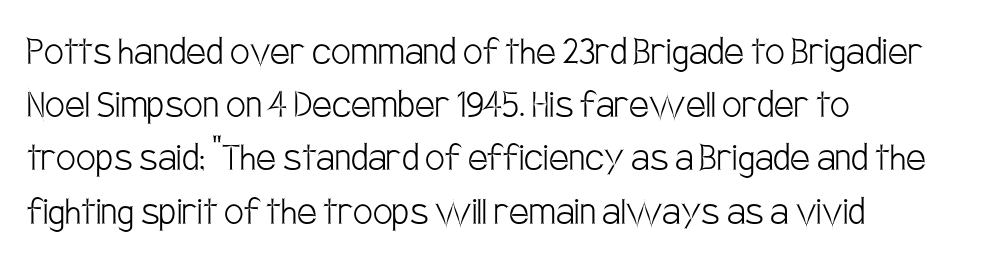
The image shows 44 px light, condensed sans-serif type, upright; set left-aligned, line spacing 1.21x, normal letter spacing, not underlined; low stroke contrast and a large x-height.
